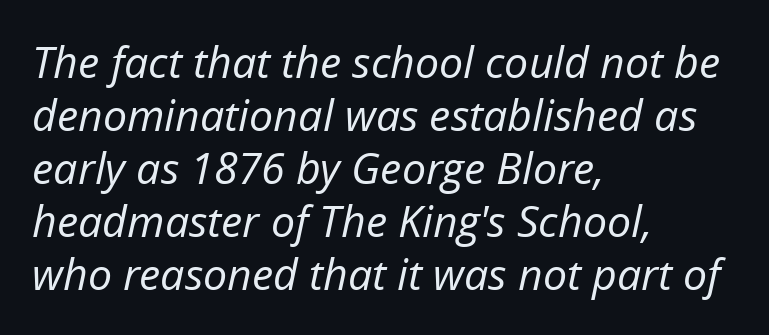
The image shows 43 px regular-weight type, italic (leaning right); set left-aligned, line spacing 1.23x, normal letter spacing, not underlined; low stroke contrast and a medium x-height.
